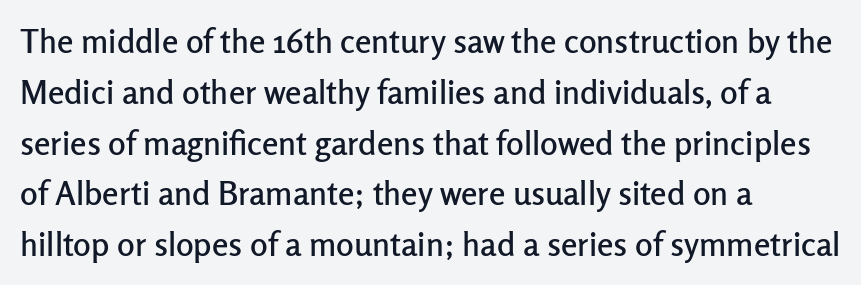
Any mark beneath the type? The region is blank. Leading: standard. The rendering uses natural spacing where letterforms have individual widths. Rendered with straight, roman letterforms. Type style note: lacks serifs.
